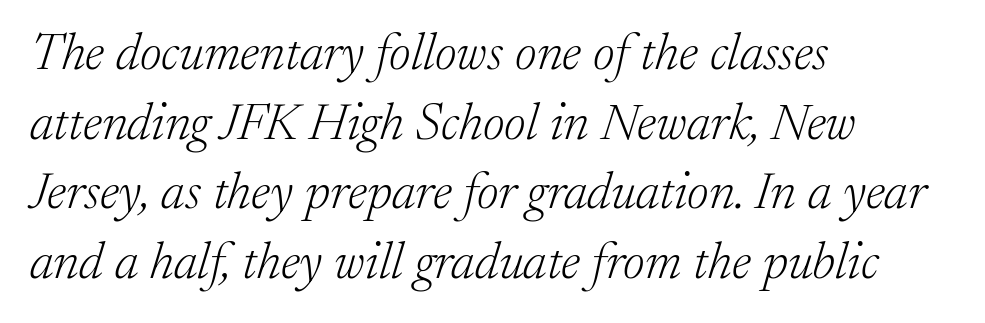
Q: Is the text bold? A: No.
Q: Is the text italic (slanted)? A: Yes, it leans right by about 17 degrees.
Q: Is the typeface a serif or a sans-serif typeface? A: Serif.
Q: Is the text underlined? A: No.
Q: How is the paragraph aligned? A: Left-aligned.
Q: Is the spacing between letters normal or unusually wide? A: Normal.
Q: Is the spacing between lines tight, normal or loose? A: Normal.
Q: Width (condensed, normal, or wide)? A: Normal.
Q: Stroke contrast? A: Low.
Q: x-height? A: Medium.
Q: Monospaced? A: No.
